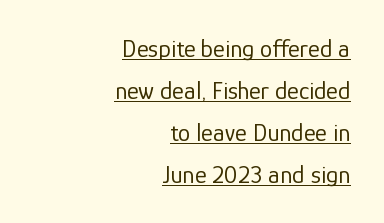
Q: Is the text bold? A: No.
Q: Is the text italic (slanted)? A: No, it is upright.
Q: Is the text underlined? A: Yes.
Q: How is the paragraph aligned? A: Right-aligned.
Q: Is the spacing between letters normal or unusually wide? A: Normal.
Q: Is the spacing between lines tight, normal or loose? A: Normal.
